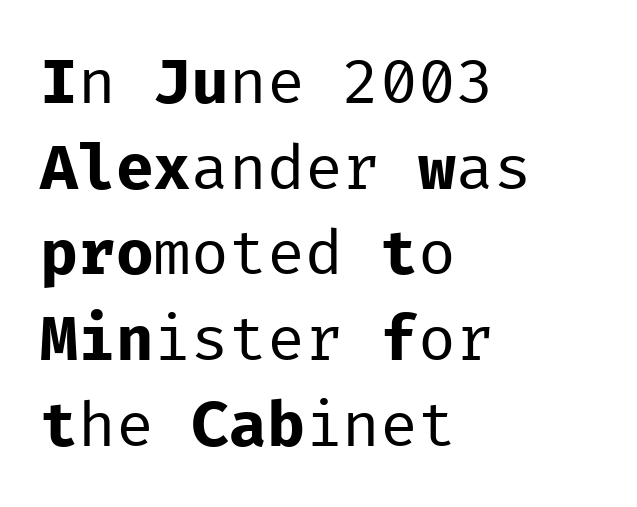
{"serif": "no", "italic": "no", "bold": "no", "weight": "regular", "width": "normal", "stroke_contrast": "low", "x_height": "medium", "monospaced": "yes", "underline": "no", "align": "left", "line_spacing": "normal", "line_spacing_ratio": 1.36, "letter_spacing": "normal", "letter_spacing_em": 0.0, "glyph_px": 63}
